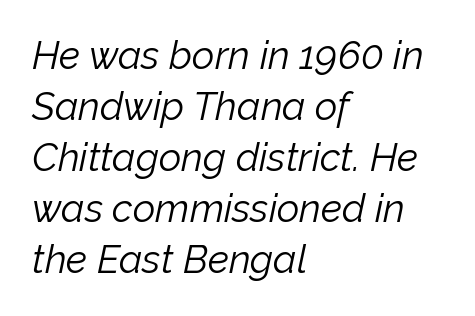
In terms of leading, this rendering sits right in the middle. Tall strokes in this sample are angled rather than plumb. The typesetter chose a ragged-right arrangement here. Tracking here is standard; glyphs follow each other at the usual distance. Type without underlining.
